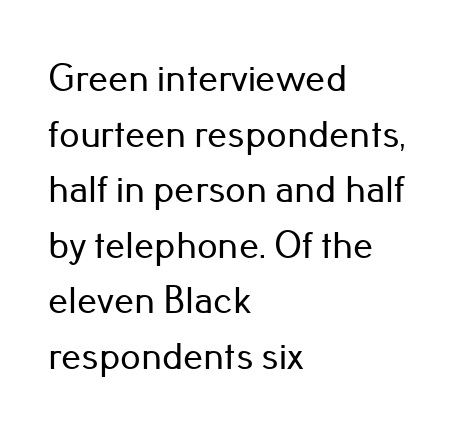
The image shows 40 px sans-serif type, upright; set left-aligned, normal line spacing (1.39x), normal letter spacing, not underlined; low stroke contrast and a small x-height.
